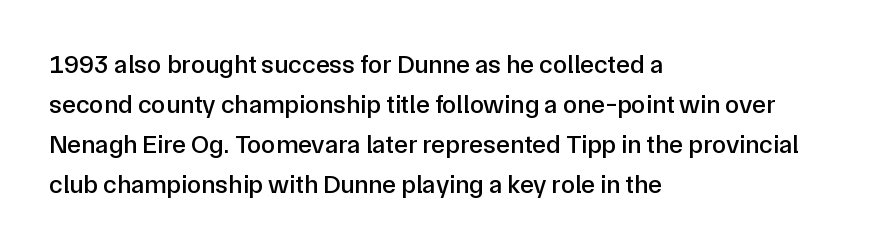
Descender tails drop into unmarked territory. Each word holds together tightly as a unit, with standard inter-letter gaps. Style check: upright. A student would call this left alignment; a typographer would say flush left, rag right. If you measured baseline to baseline, you'd find a middling distance.
